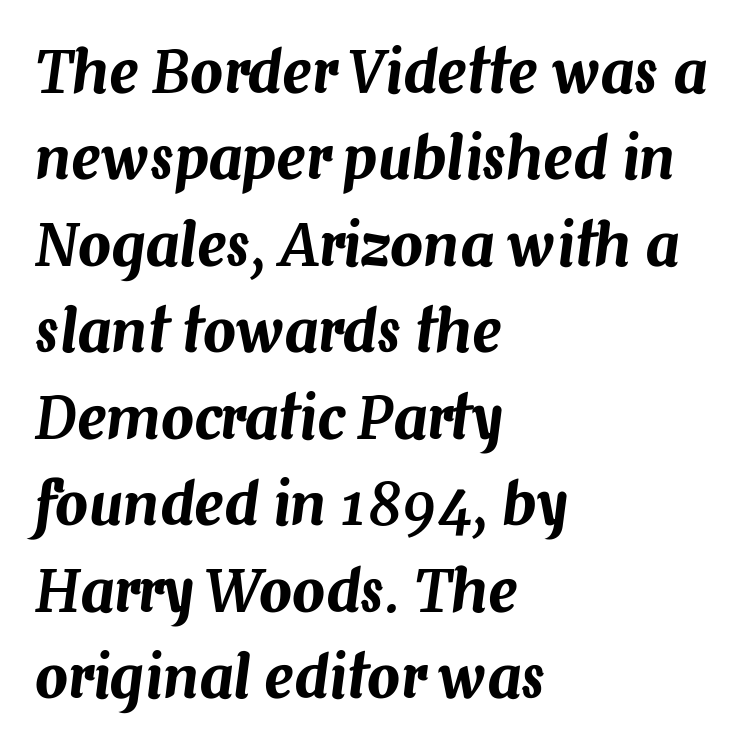
The image shows 58 px text type, italic (leaning right); set left-aligned, normal line spacing (1.49x), normal letter spacing, not underlined; medium stroke contrast and a medium x-height.
